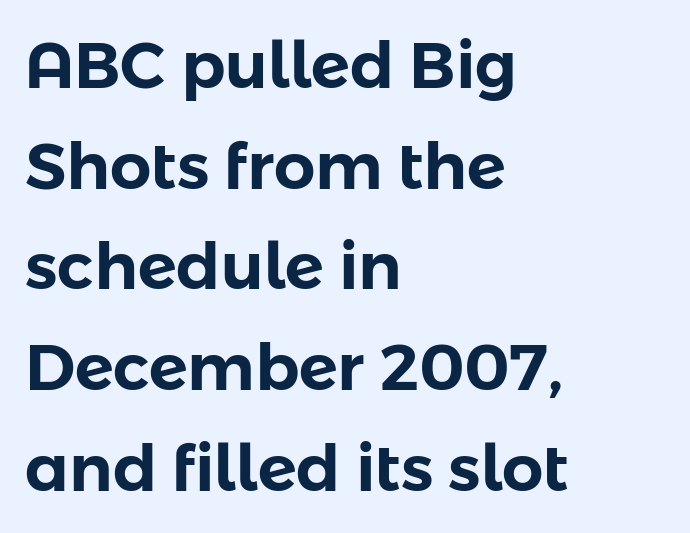
The text block is weighted toward the left margin, trailing off unevenly rightward. Notice how the stems are strictly vertical — no italics here. What stands out about the letter spacing? Nothing — it is the standard amount. The characters display no serif detailing; their extremities are plain. In terms of leading, this rendering sits right in the middle. The letters advance in unequal steps, a hallmark of proportional type.
